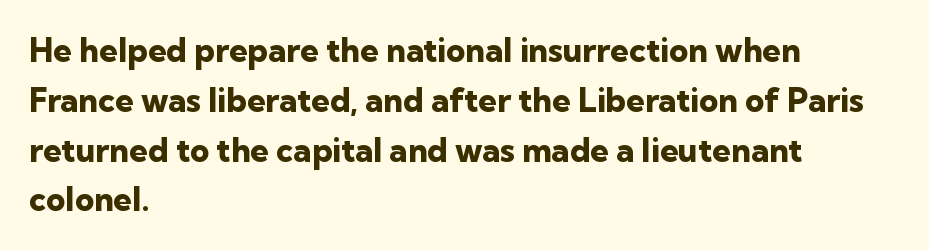
Q: Is the text bold? A: Yes.
Q: Is the text italic (slanted)? A: No, it is upright.
Q: Is the typeface a serif or a sans-serif typeface? A: Sans-serif.
Q: Is the text underlined? A: No.
Q: How is the paragraph aligned? A: Left-aligned.
Q: Is the spacing between letters normal or unusually wide? A: Normal.
Q: Is the spacing between lines tight, normal or loose? A: Normal.
Q: Width (condensed, normal, or wide)? A: Normal.
Q: Stroke contrast? A: Low.
Q: x-height? A: Medium.
Q: Monospaced? A: No.
